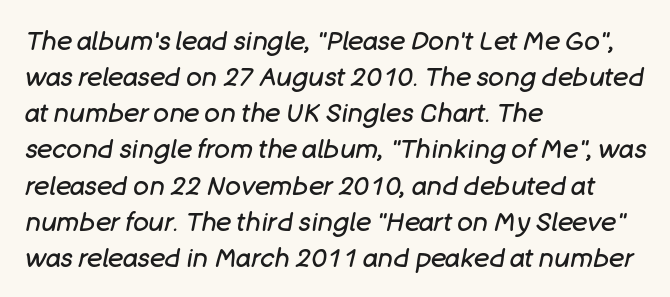
{"italic": "yes", "lean": "right", "slant_degrees": 11, "bold": "no", "underline": "no", "align": "left", "line_spacing": "normal", "line_spacing_ratio": 1.39, "letter_spacing": "normal", "letter_spacing_em": 0.0, "glyph_px": 26}
